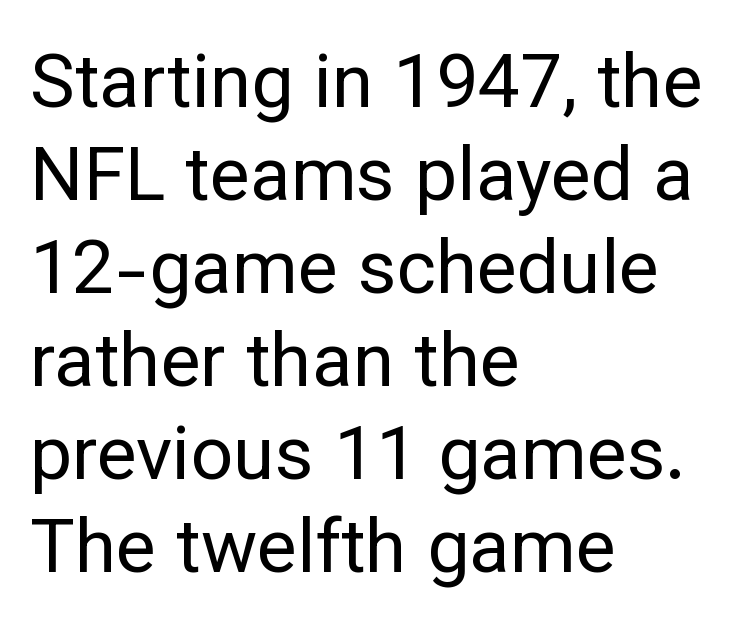
Q: Is the text bold? A: No.
Q: Is the text italic (slanted)? A: No, it is upright.
Q: Is the typeface a serif or a sans-serif typeface? A: Sans-serif.
Q: Is the text underlined? A: No.
Q: How is the paragraph aligned? A: Left-aligned.
Q: Is the spacing between letters normal or unusually wide? A: Normal.
Q: Width (condensed, normal, or wide)? A: Normal.
Q: Stroke contrast? A: Low.
Q: x-height? A: Medium.
Q: Monospaced? A: No.
